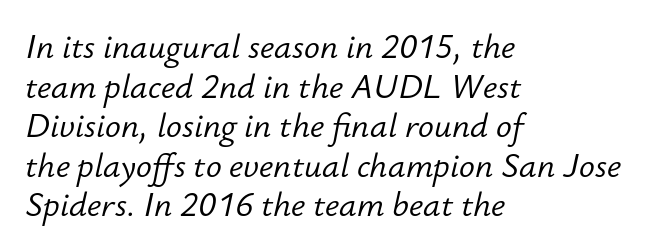
Q: Is the text bold? A: No.
Q: Is the text italic (slanted)? A: Yes, it leans right by about 12 degrees.
Q: Is the text underlined? A: No.
Q: How is the paragraph aligned? A: Left-aligned.
Q: Is the spacing between letters normal or unusually wide? A: Normal.
Q: Width (condensed, normal, or wide)? A: Normal.
Q: Stroke contrast? A: Low.
Q: x-height? A: Small.
Q: Monospaced? A: No.
